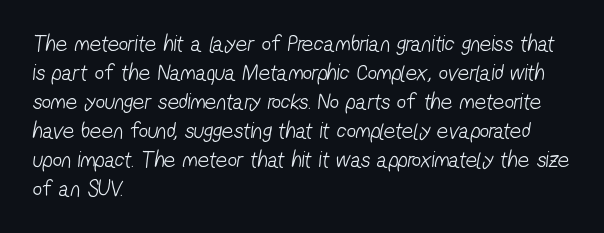
{"bold": "no", "underline": "no", "align": "left", "line_spacing": "normal", "line_spacing_ratio": 1.26, "letter_spacing": "normal", "letter_spacing_em": 0.0, "glyph_px": 23}
